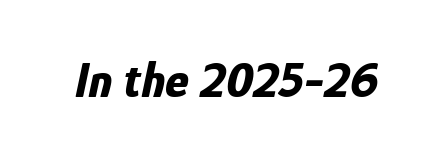
The image shows 50 px bold, condensed type, italic (leaning right); set normal letter spacing, not underlined; low stroke contrast and a medium x-height.
